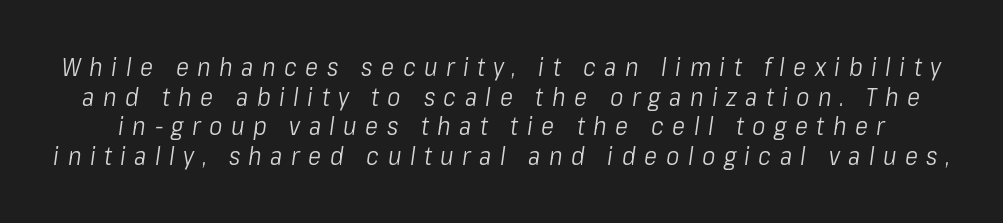
{"italic": "yes", "lean": "right", "slant_degrees": 8, "bold": "no", "underline": "no", "line_spacing_ratio": 1.19, "letter_spacing": "wide", "letter_spacing_em": 0.34, "glyph_px": 25}
